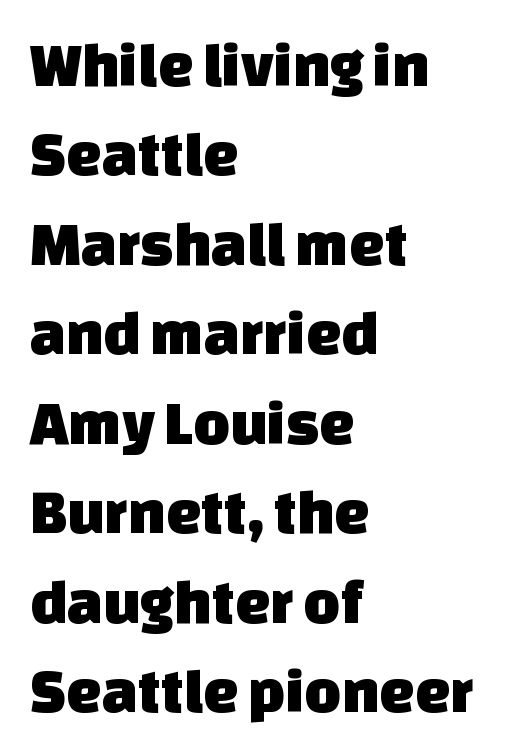
One glance says typical: line gaps are just what's usual. You could not count columns in this text — the font is proportionally spaced. Lines of text with bare space underneath. Serif or sans? Sans — the stroke terminals are bare. Layout note: lines flush left. Does extra space separate the letters? No, they use regular spacing.
